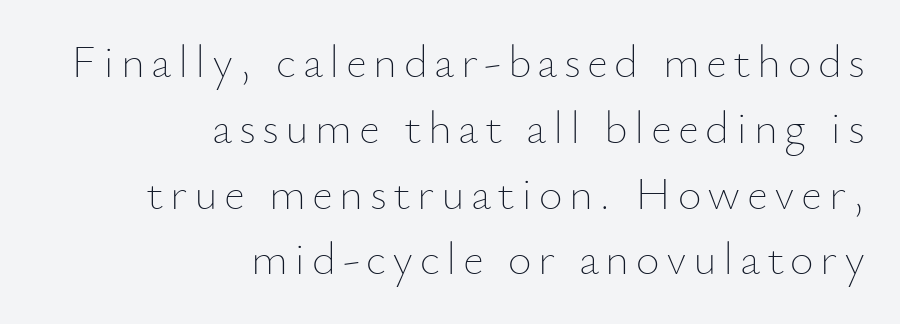
Q: Is the text bold? A: No.
Q: Is the text italic (slanted)? A: No, it is upright.
Q: Is the text underlined? A: No.
Q: How is the paragraph aligned? A: Right-aligned.
Q: Is the spacing between lines tight, normal or loose? A: Normal.
Q: Width (condensed, normal, or wide)? A: Normal.
Q: Stroke contrast? A: Low.
Q: x-height? A: Small.
Q: Monospaced? A: No.
